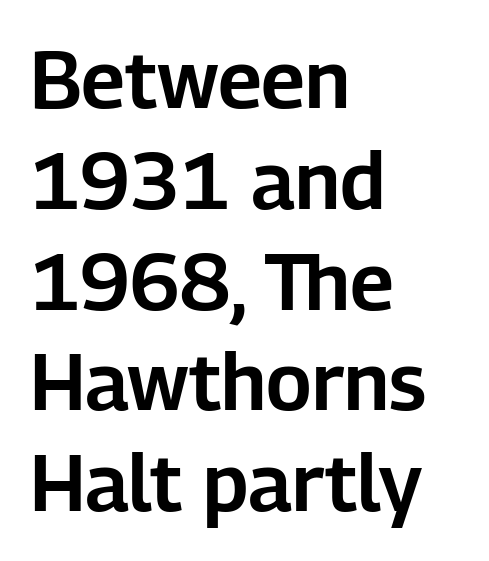
{"serif": "no", "italic": "no", "width": "normal", "stroke_contrast": "low", "x_height": "medium", "monospaced": "no", "underline": "no", "align": "left", "line_spacing": "normal", "line_spacing_ratio": 1.26, "letter_spacing": "normal", "letter_spacing_em": 0.0, "glyph_px": 80}
